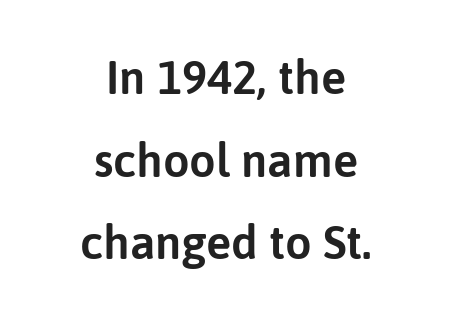
Look at the tracking — it's just the regular setting, nothing added. If you drew a line through each stem, it would be perfectly vertical. Font category for this specimen: sans-serif. These lines are rendered in a variable-pitch font.
